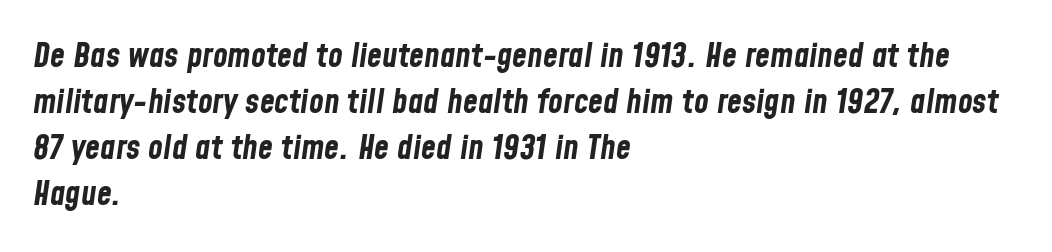
One-word summary of the alignment: left. Posture: slanted. Plain, unruled lines of type. The rows are spaced the way most documents space them. Pretty heavy lettering here — definitely bold.
